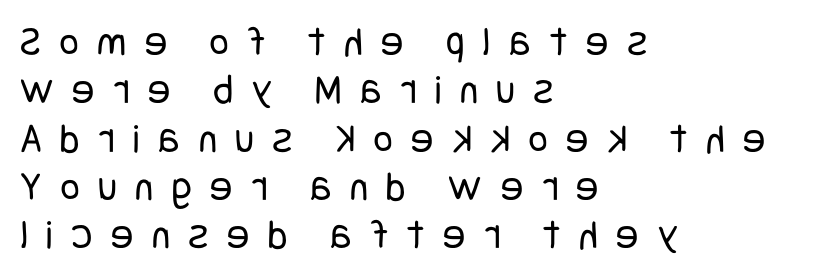
The tracking reads as deliberately expanded to a designer's eye. Letters rest on an invisible, unmarked baseline. To sum up the face: it is a sans, with no serifs. Line beginnings align vertically; line endings do not. Designer's note — italics off, roman on.
